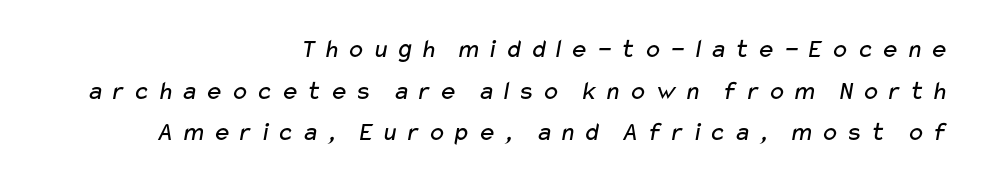
{"bold": "no", "underline": "no", "align": "right", "line_spacing": "normal", "line_spacing_ratio": 1.54, "letter_spacing": "wide", "letter_spacing_em": 0.25, "glyph_px": 27}
